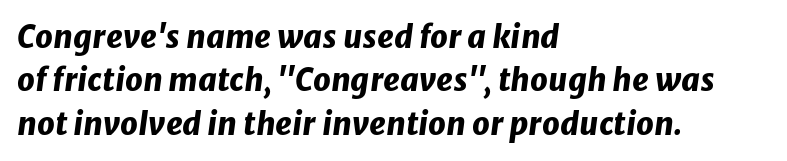
The image shows 31 px heavy type, italic (leaning right); set left-aligned, normal line spacing (1.4x), normal letter spacing, not underlined; low stroke contrast and a medium x-height.
